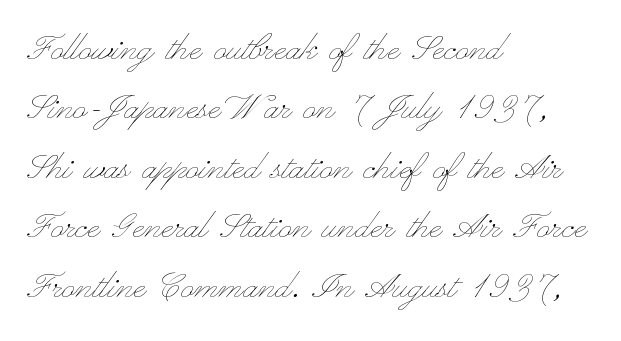
Lines of text with bare space underneath. Each letter keeps its own natural width here, so spacing adapts to shape. The cut favours lightness, reaching ordinary text weight at its darkest.
